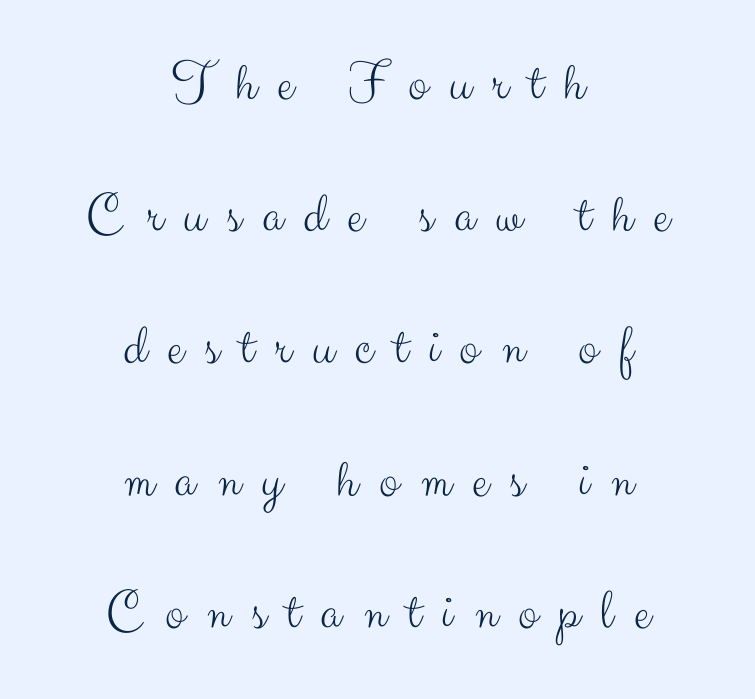
The image shows 57 px light sans-serif type; set centered, loose line spacing (2.32x), unusually wide letter spacing (+0.37 em), not underlined; medium stroke contrast and a small x-height.
